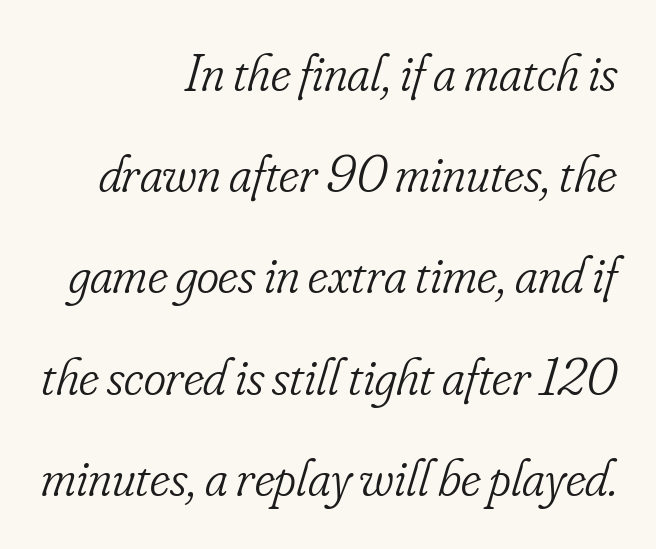
The image shows 53 px light, condensed serif type, italic (leaning right); set right-aligned, loose line spacing (1.91x), normal letter spacing, not underlined; low stroke contrast and a small x-height.
